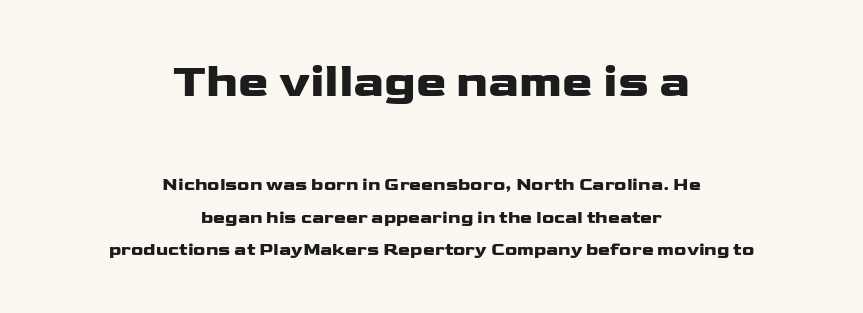
Looks like regular typesetting: each glyph gets only the width it needs. A typesetter would mark this as roman, not italic. Underlining? Definitely not there. Unlike a traditional serif, this face leaves its strokes unadorned.
